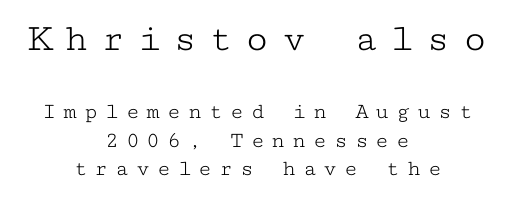
{"serif": "yes", "italic": "no", "bold": "no", "weight": "light", "width": "wide", "stroke_contrast": "low", "x_height": "medium", "monospaced": "yes", "underline": "no", "align": "center", "line_spacing": "normal", "line_spacing_ratio": 1.25, "letter_spacing": "wide", "letter_spacing_em": 0.3, "larger_block": "first", "size_ratio": 1.74, "glyph_px": 40}
